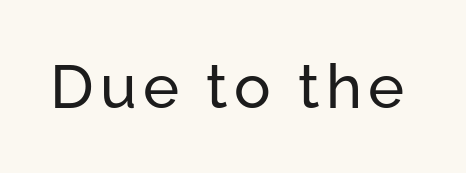
The image shows 61 px sans-serif type, upright; set not underlined; low stroke contrast and a medium x-height.
